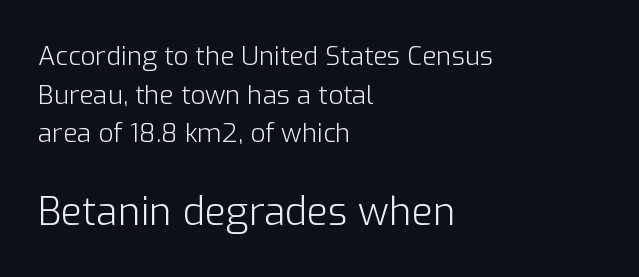
{"serif": "no", "italic": "no", "bold": "no", "weight": "light", "width": "normal", "stroke_contrast": "low", "x_height": "medium", "monospaced": "no", "underline": "no", "align": "left", "line_spacing": "normal", "line_spacing_ratio": 1.49, "letter_spacing": "normal", "letter_spacing_em": 0.0, "larger_block": "second", "size_ratio": 1.5, "glyph_px": 39}
